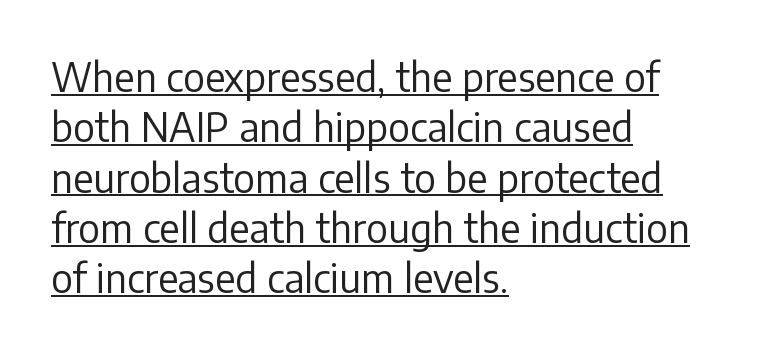
Compared with a typical body face, this is equally light or lighter still. Notice how the stems are strictly vertical — no italics here. Each letter's strokes conclude bluntly, with no projecting serifs. Honestly, the letter spacing is just normal — you wouldn't notice it. A typesetter would call this proportional, since set widths differ per character.
